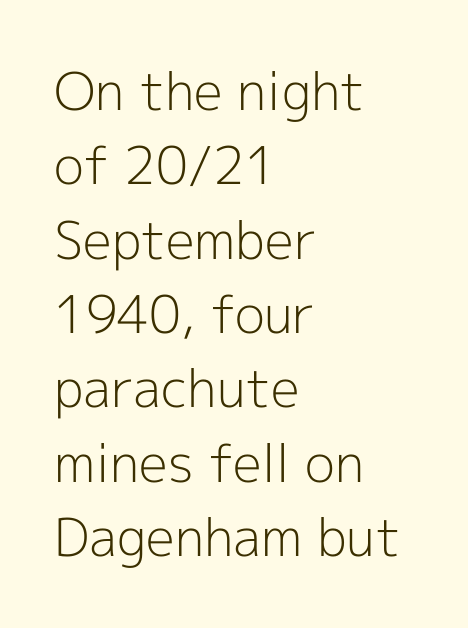
The image shows 52 px light sans-serif type, upright; set left-aligned, normal line spacing (1.43x), normal letter spacing, not underlined; a medium x-height.
